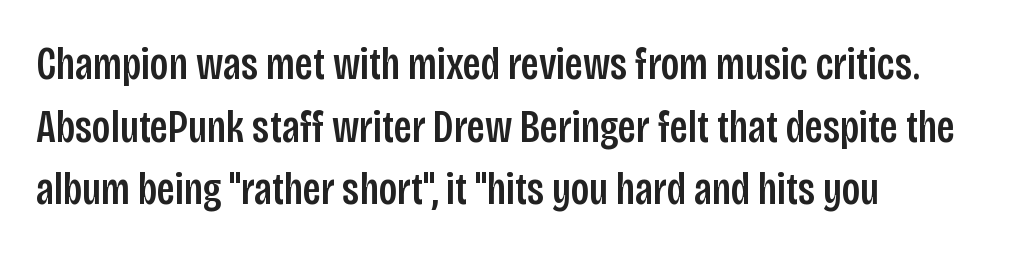
{"serif": "no", "italic": "no", "width": "condensed", "stroke_contrast": "low", "x_height": "large", "monospaced": "no", "underline": "no", "align": "left", "line_spacing": "normal", "line_spacing_ratio": 1.36, "letter_spacing": "normal", "letter_spacing_em": 0.0, "glyph_px": 46}
